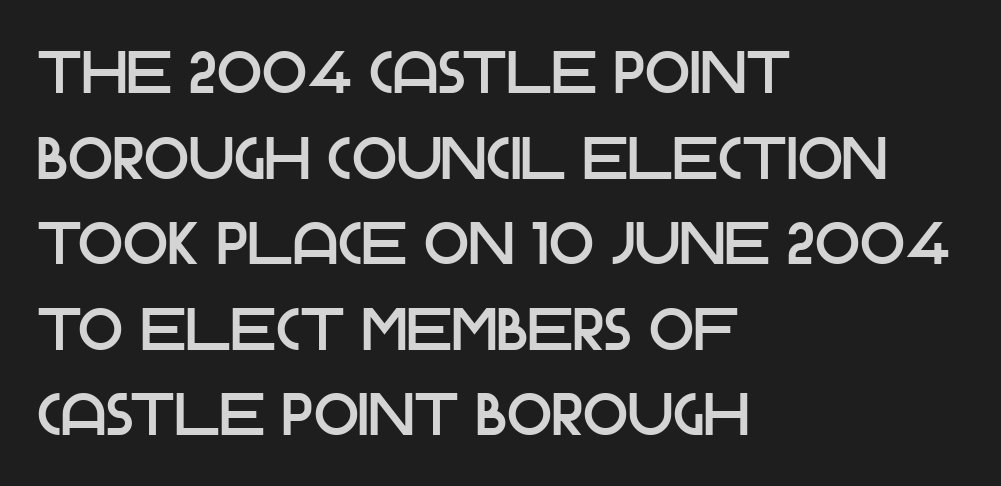
Only glyphs here, with clear space below each row. Characters remain perfectly vertical along every line. A typesetter would call this zero additional tracking. These lines are rendered in a variable-pitch font.
